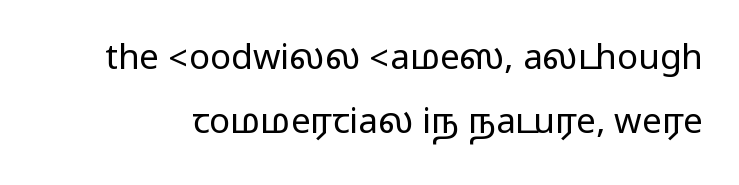
The image shows 35 px wide sans-serif type, upright; set line spacing 1.84x, normal letter spacing, not underlined; medium stroke contrast.
